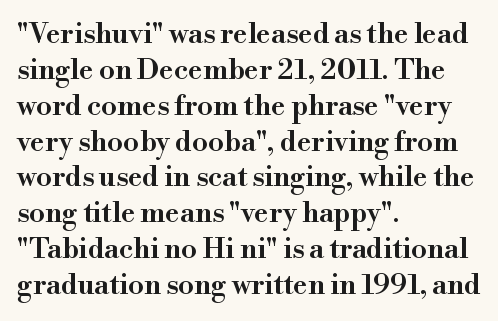
The image shows 28 px semibold serif type, upright; set left-aligned, normal line spacing (1.28x), normal letter spacing, not underlined; high stroke contrast and a small x-height.
